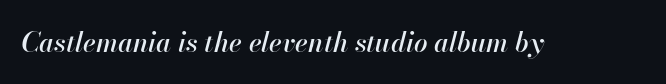
Q: Is the text italic (slanted)? A: Yes, it leans right by about 13 degrees.
Q: Is the text underlined? A: No.
Q: Is the spacing between letters normal or unusually wide? A: Normal.
